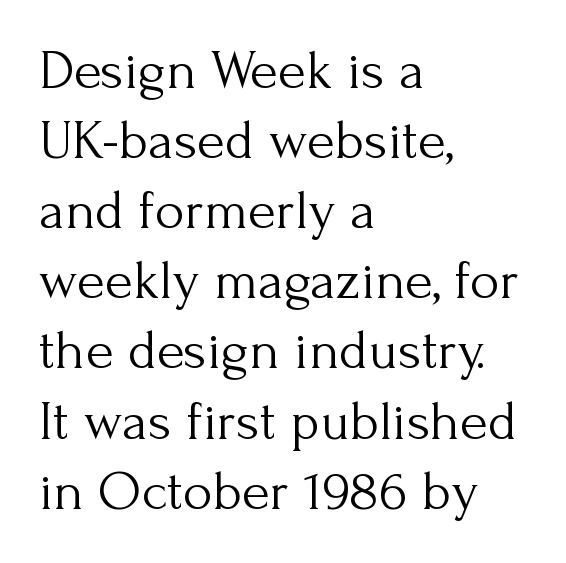
Q: Is the text bold? A: No.
Q: Is the text italic (slanted)? A: No, it is upright.
Q: Is the typeface a serif or a sans-serif typeface? A: Serif.
Q: Is the text underlined? A: No.
Q: How is the paragraph aligned? A: Left-aligned.
Q: Is the spacing between letters normal or unusually wide? A: Normal.
Q: Width (condensed, normal, or wide)? A: Normal.
Q: Stroke contrast? A: Medium.
Q: x-height? A: Small.
Q: Monospaced? A: No.
